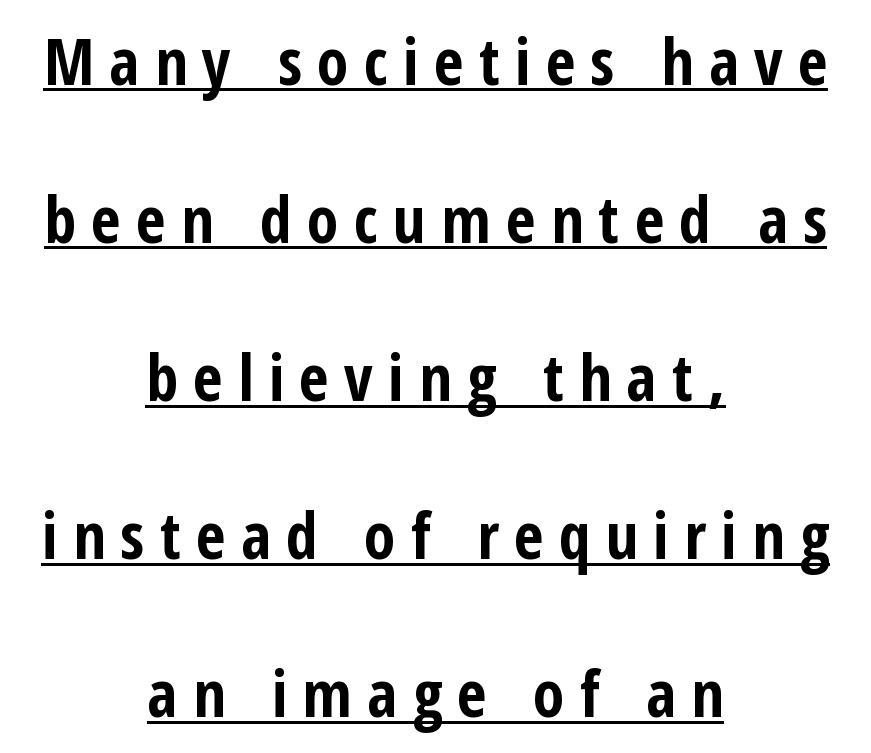
The image shows 64 px bold, condensed sans-serif type, upright; set centered, loose line spacing (2.47x), unusually wide letter spacing (+0.24 em), underlined; low stroke contrast and a medium x-height.
